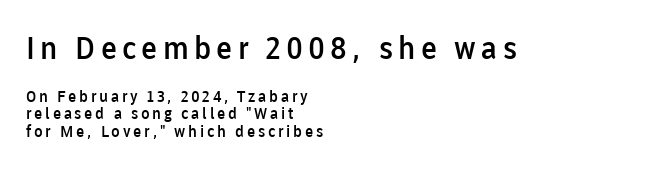
{"serif": "no", "italic": "no", "bold": "semi", "weight": "semibold", "width": "normal", "stroke_contrast": "low", "x_height": "medium", "monospaced": "no", "underline": "no", "align": "left", "line_spacing": "tight", "line_spacing_ratio": 1.1, "larger_block": "first", "size_ratio": 1.94, "glyph_px": 31}
